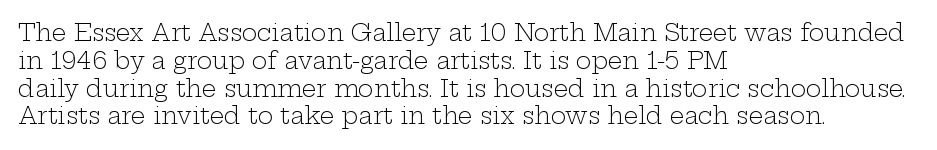
The image shows 23 px text type, upright; set left-aligned, line spacing 1.21x, normal letter spacing, not underlined.
